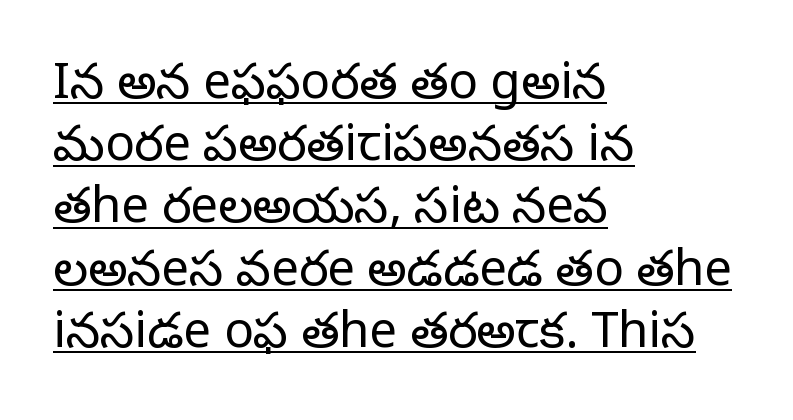
Q: Is the text bold? A: No.
Q: Is the text italic (slanted)? A: No, it is upright.
Q: Is the typeface a serif or a sans-serif typeface? A: Serif.
Q: Is the text underlined? A: Yes.
Q: How is the paragraph aligned? A: Left-aligned.
Q: Is the spacing between letters normal or unusually wide? A: Normal.
Q: Is the spacing between lines tight, normal or loose? A: Normal.
Q: Width (condensed, normal, or wide)? A: Normal.
Q: Stroke contrast? A: Low.
Q: x-height? A: Large.
Q: Monospaced? A: No.
